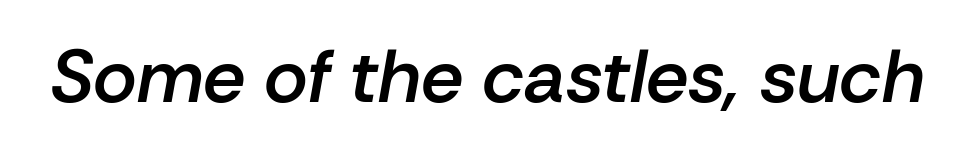
{"italic": "yes", "lean": "right", "slant_degrees": 10, "bold": "semi", "weight": "semibold", "width": "normal", "stroke_contrast": "low", "x_height": "medium", "monospaced": "no", "underline": "no", "letter_spacing": "normal", "letter_spacing_em": 0.0, "glyph_px": 75}
